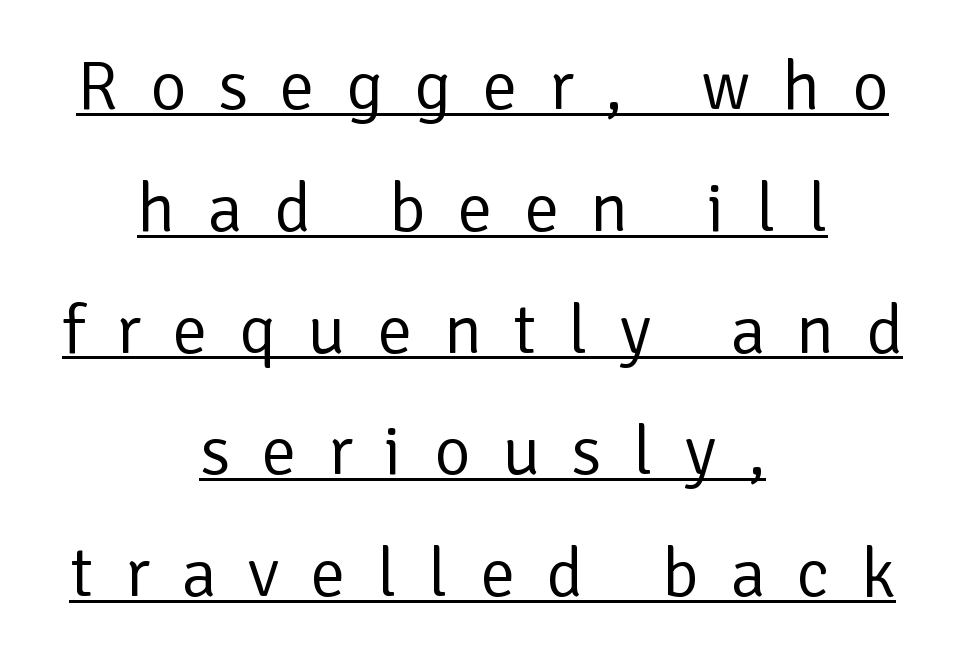
Q: Is the text bold? A: No.
Q: Is the text italic (slanted)? A: No, it is upright.
Q: Is the typeface a serif or a sans-serif typeface? A: Sans-serif.
Q: Is the text underlined? A: Yes.
Q: How is the paragraph aligned? A: Centered.
Q: Is the spacing between letters normal or unusually wide? A: Unusually wide.
Q: Width (condensed, normal, or wide)? A: Normal.
Q: Stroke contrast? A: Low.
Q: x-height? A: Medium.
Q: Monospaced? A: No.
